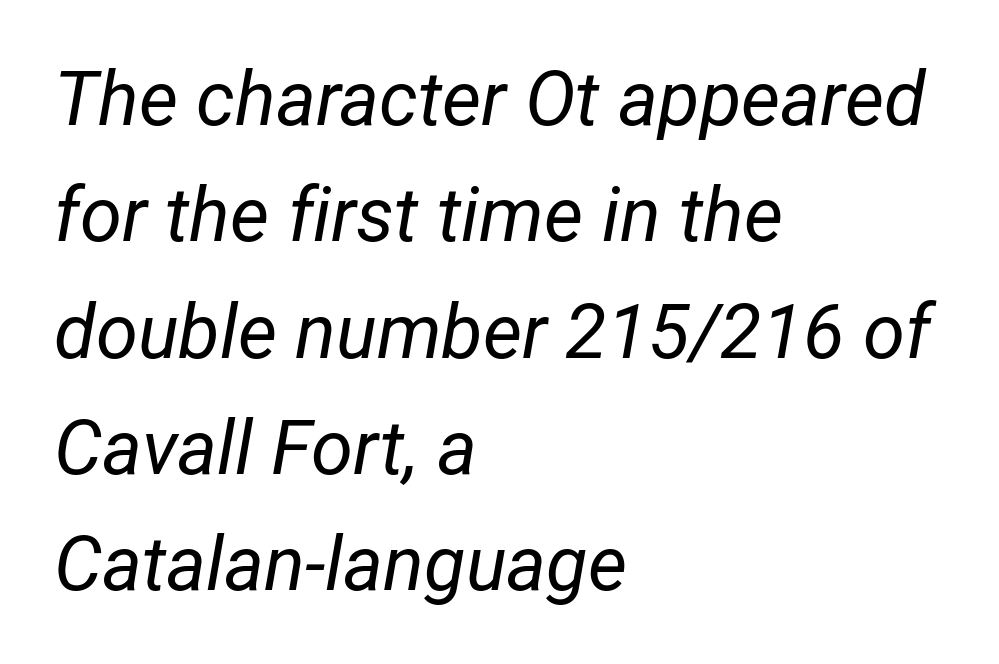
{"italic": "yes", "lean": "right", "slant_degrees": 12, "bold": "no", "weight": "regular", "width": "condensed", "stroke_contrast": "low", "x_height": "medium", "monospaced": "no", "underline": "no", "align": "left", "line_spacing": "normal", "line_spacing_ratio": 1.53, "letter_spacing": "normal", "letter_spacing_em": 0.0, "glyph_px": 76}
